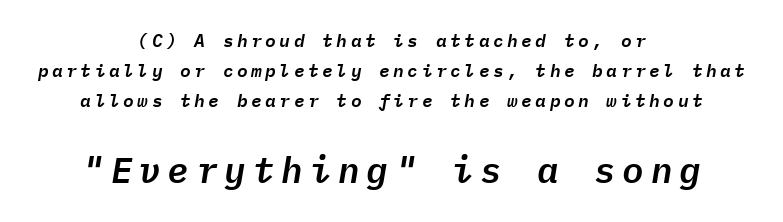
{"italic": "yes", "lean": "right", "slant_degrees": 9, "width": "normal", "stroke_contrast": "low", "x_height": "medium", "monospaced": "yes", "underline": "no", "align": "center", "line_spacing": "normal", "line_spacing_ratio": 1.66, "larger_block": "second", "size_ratio": 2.0, "glyph_px": 36}
